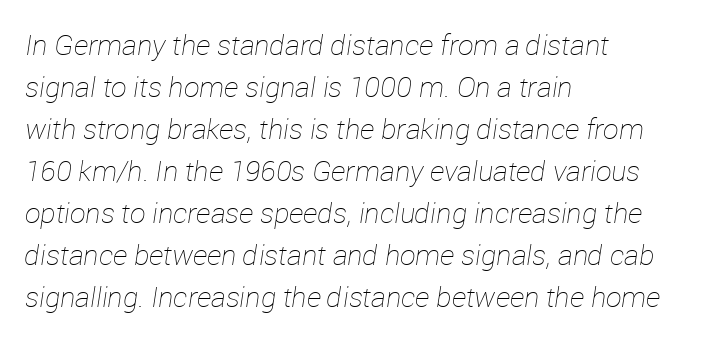
The image shows 28 px thin type, italic (leaning right); set left-aligned, normal line spacing (1.5x), normal letter spacing, not underlined; low stroke contrast and a medium x-height.
